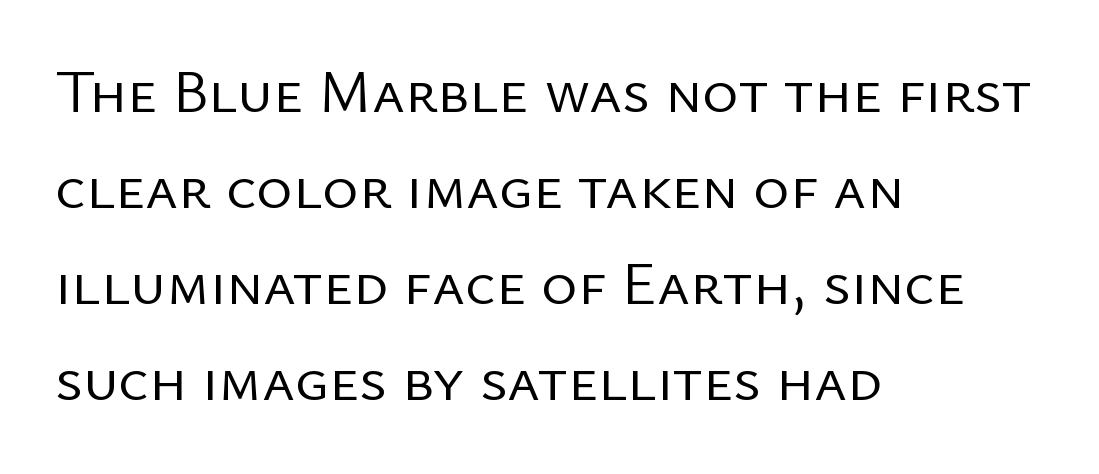
{"serif": "no", "italic": "no", "bold": "no", "weight": "regular", "width": "normal", "stroke_contrast": "low", "x_height": "medium", "monospaced": "no", "underline": "no", "align": "left", "line_spacing": "normal", "line_spacing_ratio": 1.55, "letter_spacing": "normal", "letter_spacing_em": 0.0, "glyph_px": 62}
